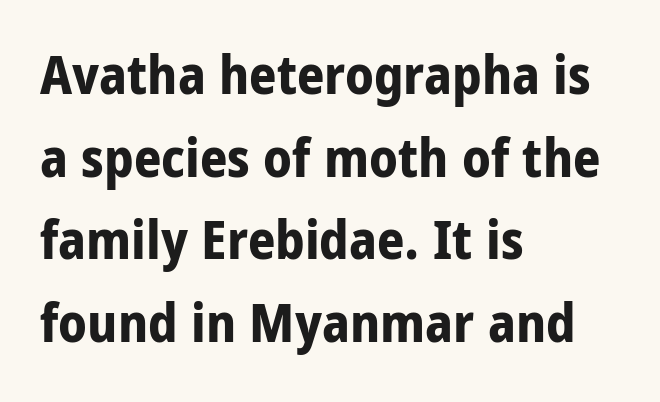
The image shows 54 px bold, condensed sans-serif type, upright; set left-aligned, normal line spacing (1.53x), normal letter spacing, not underlined; low stroke contrast and a large x-height.
